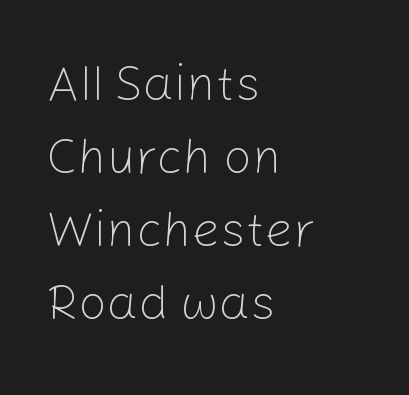
The image shows 50 px light sans-serif type, upright; set left-aligned, normal line spacing (1.46x), normal letter spacing, not underlined; low stroke contrast and a medium x-height.
